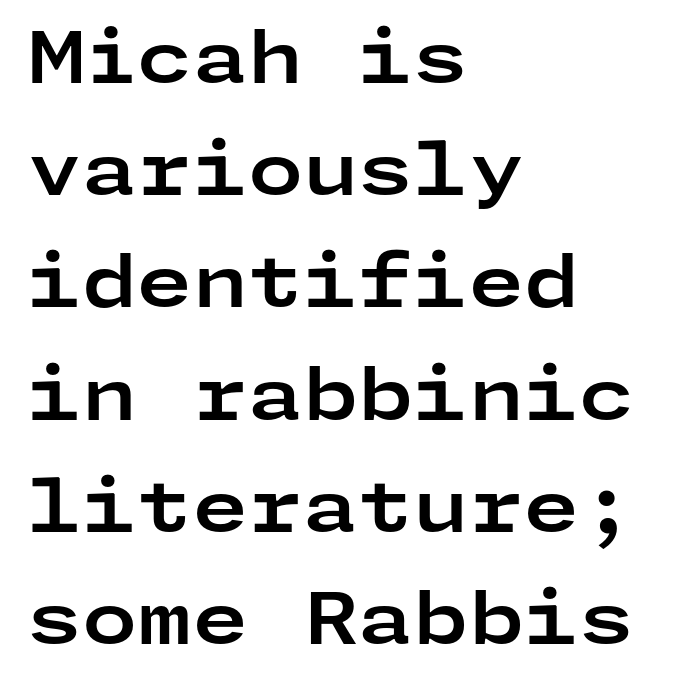
The image shows 71 px bold, wide sans-serif type, upright; set left-aligned, normal line spacing (1.58x), normal letter spacing, not underlined; low stroke contrast and a medium x-height.
